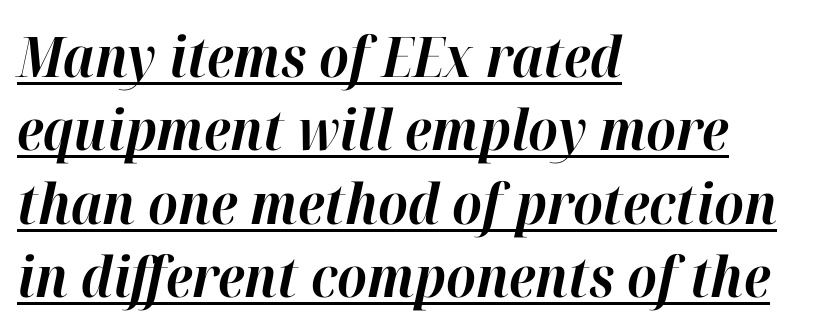
Plenty of ink on the page — the face is bold. A typesetter would call this proportional, since set widths differ per character. Has an underline been added? It has. Compared with a centered layout, this one pins lines to the left instead. The passage shown leans; its letterforms are oblique. Rows of type keep a routine distance in the vertical direction.
